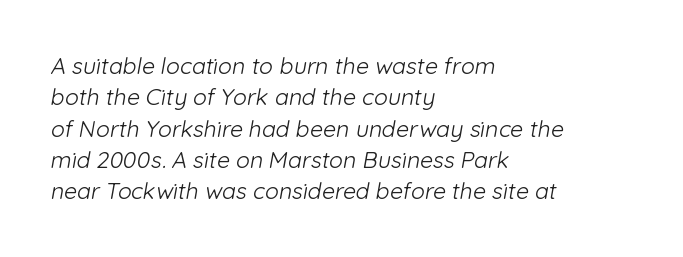
The line texture is even and compact thanks to regular tracking. The passage shown is not underscored anywhere. The typeface has the unassuming heft of standard copy or less. The rendering anchors every line to the left-hand side.
